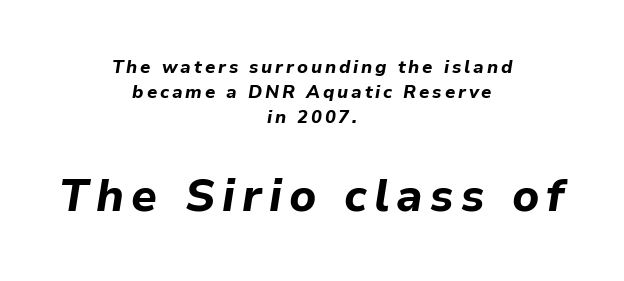
A student would notice the bottom passage is typeset larger than what precedes it. A typesetter would call this proportional, since set widths differ per character. Compared with ordinary roman type, these characters are visibly tilted. Leading: standard. Lines of text with bare space underneath. What weight is shown? A full bold with thick strokes.
